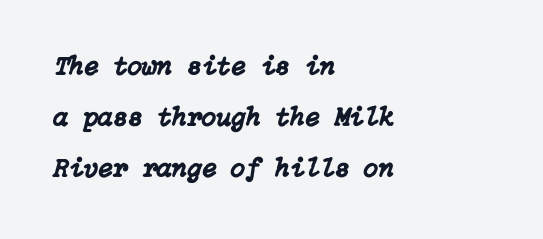
The image shows 27 px text type, italic (leaning right); set left-aligned, line spacing 1.89x, normal letter spacing, not underlined.
